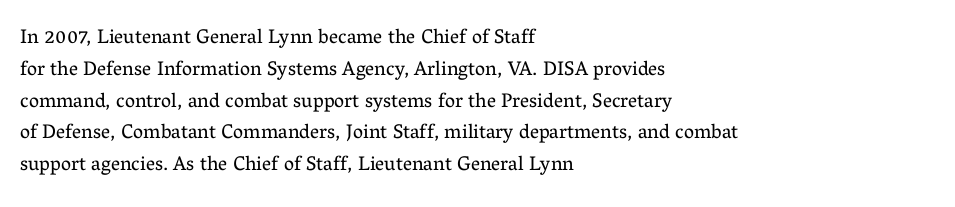
{"italic": "no", "bold": "no", "underline": "no", "align": "left", "line_spacing": "normal", "line_spacing_ratio": 1.59, "letter_spacing": "normal", "letter_spacing_em": 0.0, "glyph_px": 20}
